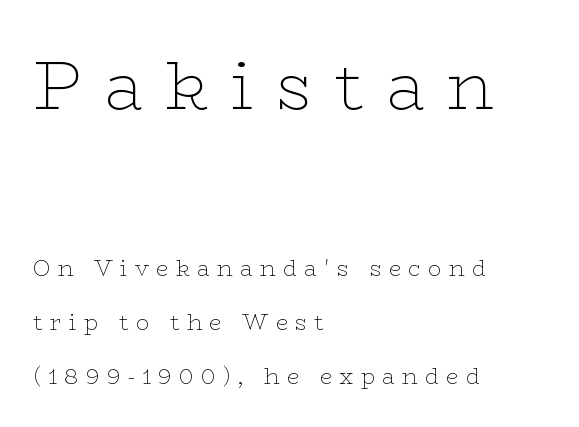
The typeface chosen for these lines features serifs. The earlier block is typeset at a bigger size than the later block. There is plenty of visible air inserted between adjacent glyphs. The area under the type is left untouched. The text block is weighted toward the left margin, trailing off unevenly rightward.
